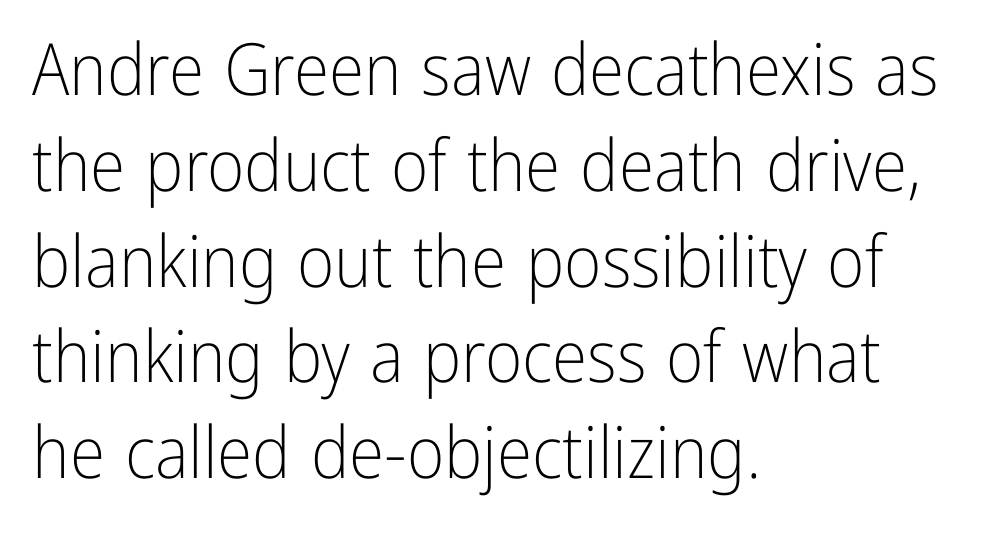
The passage shown stacks its lines at a standard gap. Any mark beneath the type? The region is blank. A sans-serif font was chosen for this passage. Stroke mass is kept to a normal reading level or below. Reading down the block, your eye returns to a fixed left position each line.
